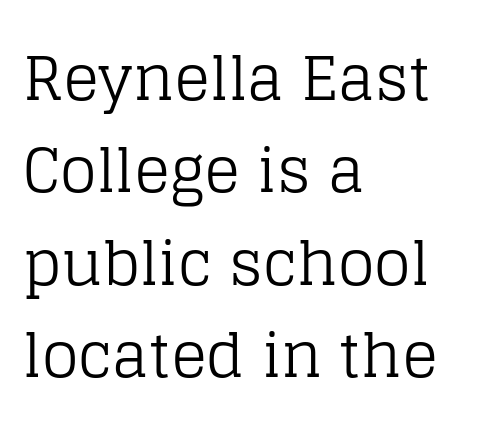
{"serif": "yes", "italic": "no", "bold": "no", "weight": "regular", "width": "normal", "stroke_contrast": "low", "x_height": "large", "monospaced": "no", "underline": "no", "align": "left", "line_spacing": "normal", "line_spacing_ratio": 1.54, "letter_spacing": "normal", "letter_spacing_em": 0.0, "glyph_px": 60}
